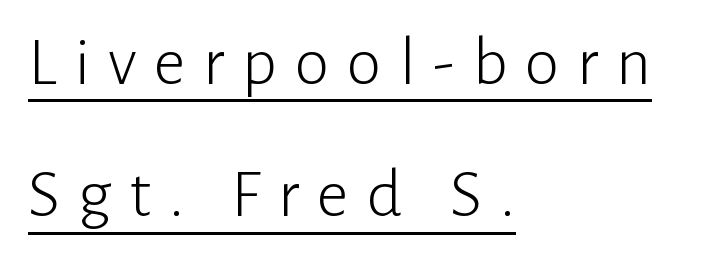
Does extra space separate the letters? Yes, quite a lot of it. This sample is left-justified, so line endings fall wherever the words run out. Varying glyph widths throughout — classic text-font behaviour. Letters have the restrained weight of plain body copy at most. Does a line run under the words? Yes, clearly. This sample uses a sans-serif face.
